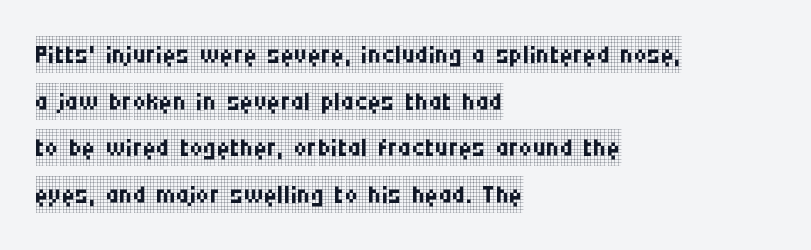
Does the leading feel generous? No, just average. Each word holds together tightly as a unit, with standard inter-letter gaps. Ink coverage per letter is moderate at most. What kind of face is this? One with serifs.
